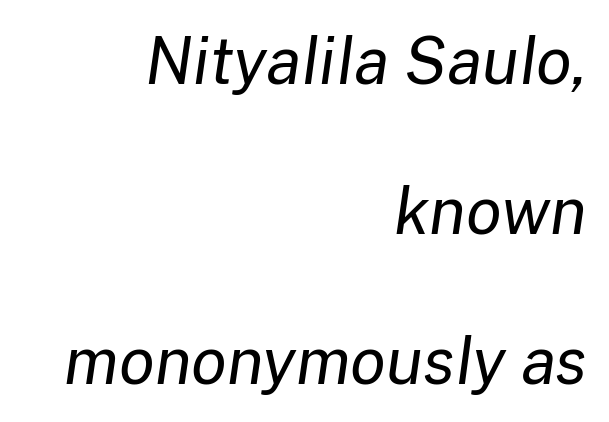
{"italic": "yes", "lean": "right", "slant_degrees": 8, "bold": "no", "weight": "regular", "width": "normal", "stroke_contrast": "low", "x_height": "medium", "monospaced": "no", "underline": "no", "align": "right", "line_spacing": "loose", "line_spacing_ratio": 2.31, "letter_spacing": "normal", "letter_spacing_em": 0.0, "glyph_px": 65}
